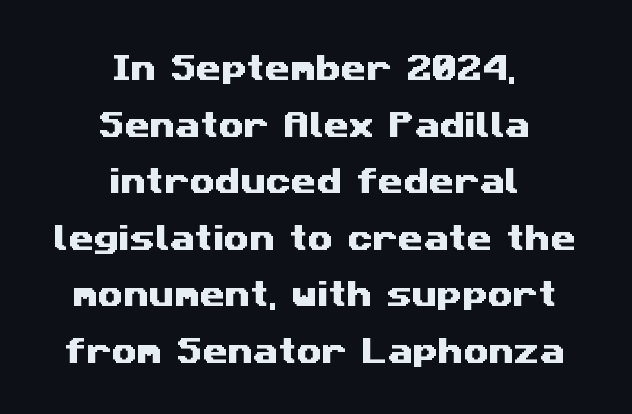
{"serif": "no", "width": "wide", "stroke_contrast": "medium", "x_height": "medium", "monospaced": "no", "underline": "no", "align": "center", "line_spacing": "loose", "line_spacing_ratio": 1.95, "letter_spacing": "normal", "letter_spacing_em": 0.0, "glyph_px": 29}
